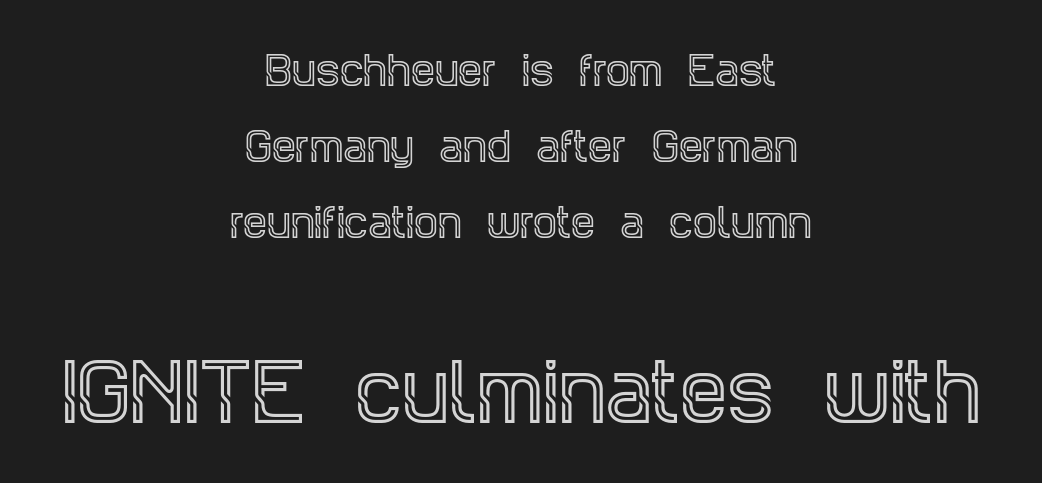
These lines stack symmetrically, like a column narrowing and widening about its center. The passage shown is typeset with a serif family. This rendering features lettering with no underline. The designer gave the closing block more size than the opening block. Here the designer chose a conventional face with non-uniform glyph widths.
